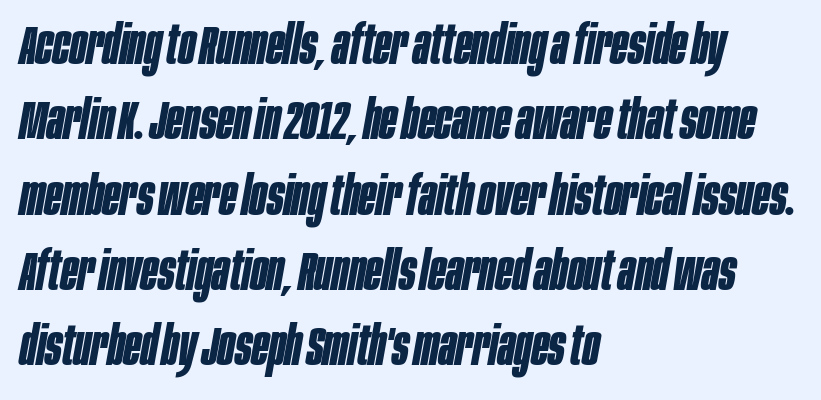
{"italic": "yes", "lean": "right", "slant_degrees": 10, "bold": "yes", "weight": "bold", "width": "condensed", "stroke_contrast": "low", "x_height": "large", "monospaced": "no", "underline": "no", "align": "left", "line_spacing": "normal", "line_spacing_ratio": 1.37, "letter_spacing": "normal", "letter_spacing_em": 0.0, "glyph_px": 55}
